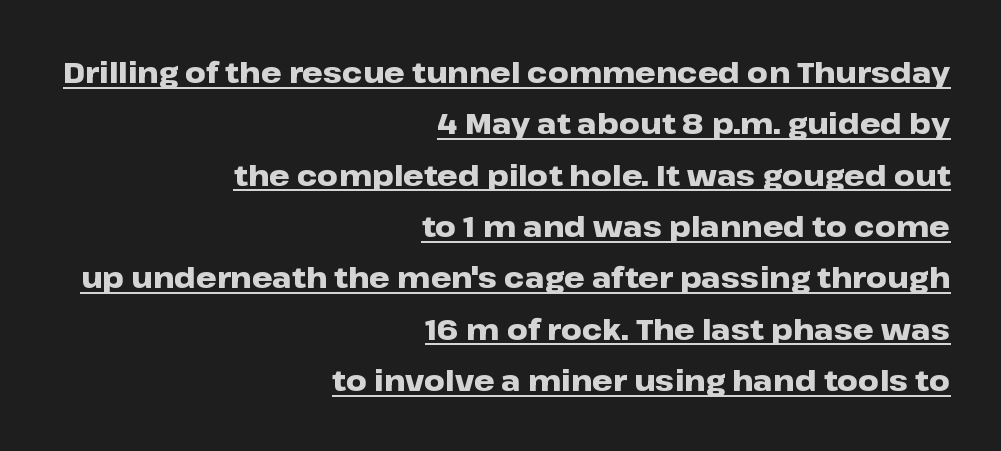
Line ends are locked; line starts wander. Emphasis is given by a line drawn under the lettering. The font is running at its bold setting. Characters remain perfectly vertical along every line. Each letter's strokes conclude bluntly, with no projecting serifs. Proportional: the letters do not fall into vertical columns.
